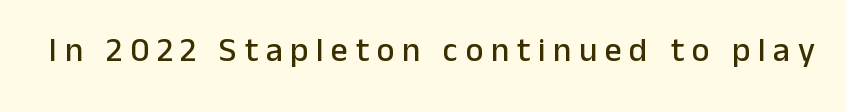
Q: Is the text italic (slanted)? A: No, it is upright.
Q: Is the typeface a serif or a sans-serif typeface? A: Sans-serif.
Q: Is the text underlined? A: No.
Q: Is the spacing between letters normal or unusually wide? A: Unusually wide.
Q: Width (condensed, normal, or wide)? A: Normal.
Q: Stroke contrast? A: Low.
Q: x-height? A: Medium.
Q: Monospaced? A: No.
